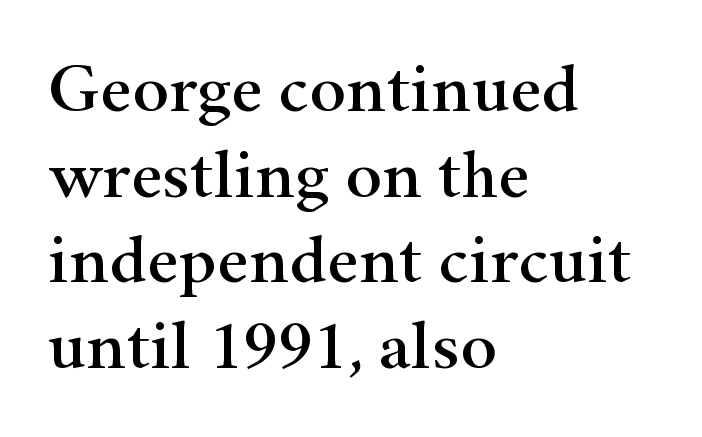
{"serif": "yes", "italic": "no", "width": "wide", "stroke_contrast": "high", "x_height": "small", "monospaced": "no", "underline": "no", "align": "left", "line_spacing_ratio": 1.24, "letter_spacing": "normal", "letter_spacing_em": 0.0, "glyph_px": 69}
